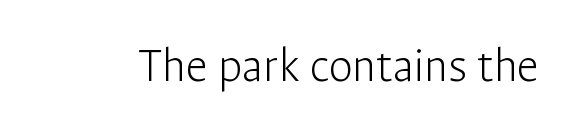
Ink coverage per letter is moderate at most. The glyphs are unaccompanied by any horizontal stroke below them. This is the regular roman posture of the typeface. Letter spacing: default.
